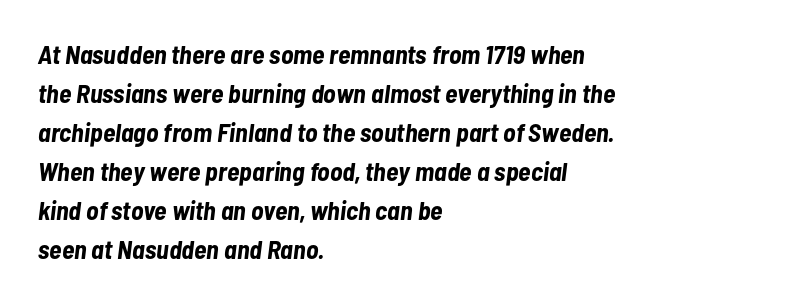
Compared with ordinary roman type, these characters are visibly tilted. The ragged edge is on the right, which tells us the setting is flush left. One glance says typical: line gaps are just what's usual. Nobody touched the tracking dial on this one. Emphasis by weight is at full strength: bold. A bare baseline throughout the passage.
